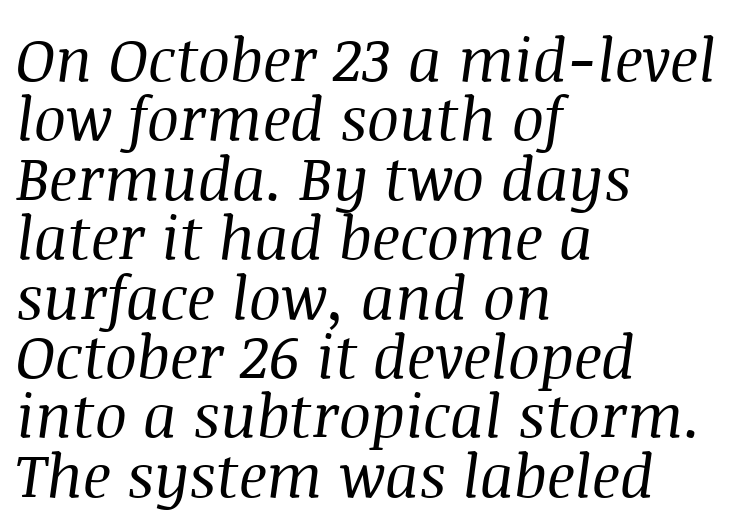
{"serif": "yes", "italic": "yes", "lean": "right", "slant_degrees": 8, "bold": "no", "weight": "regular", "width": "normal", "stroke_contrast": "medium", "x_height": "large", "monospaced": "no", "underline": "no", "align": "left", "line_spacing": "tight", "line_spacing_ratio": 0.99, "letter_spacing": "normal", "letter_spacing_em": 0.0, "glyph_px": 60}
